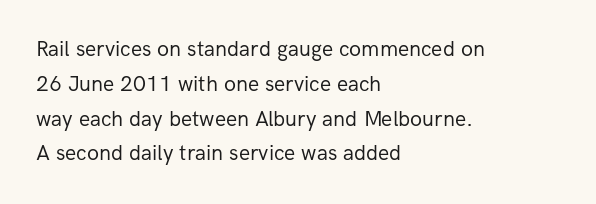
The image shows 22 px text type, upright; set left-aligned, normal line spacing (1.58x), normal letter spacing, not underlined.
